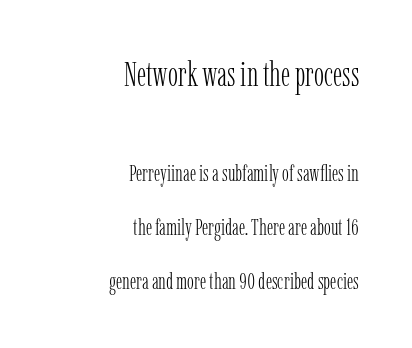
{"serif": "yes", "italic": "no", "bold": "no", "weight": "light", "width": "condensed", "stroke_contrast": "low", "x_height": "medium", "monospaced": "no", "underline": "no", "align": "right", "line_spacing": "loose", "line_spacing_ratio": 2.33, "letter_spacing": "normal", "letter_spacing_em": 0.0, "larger_block": "first", "size_ratio": 1.48, "glyph_px": 34}
